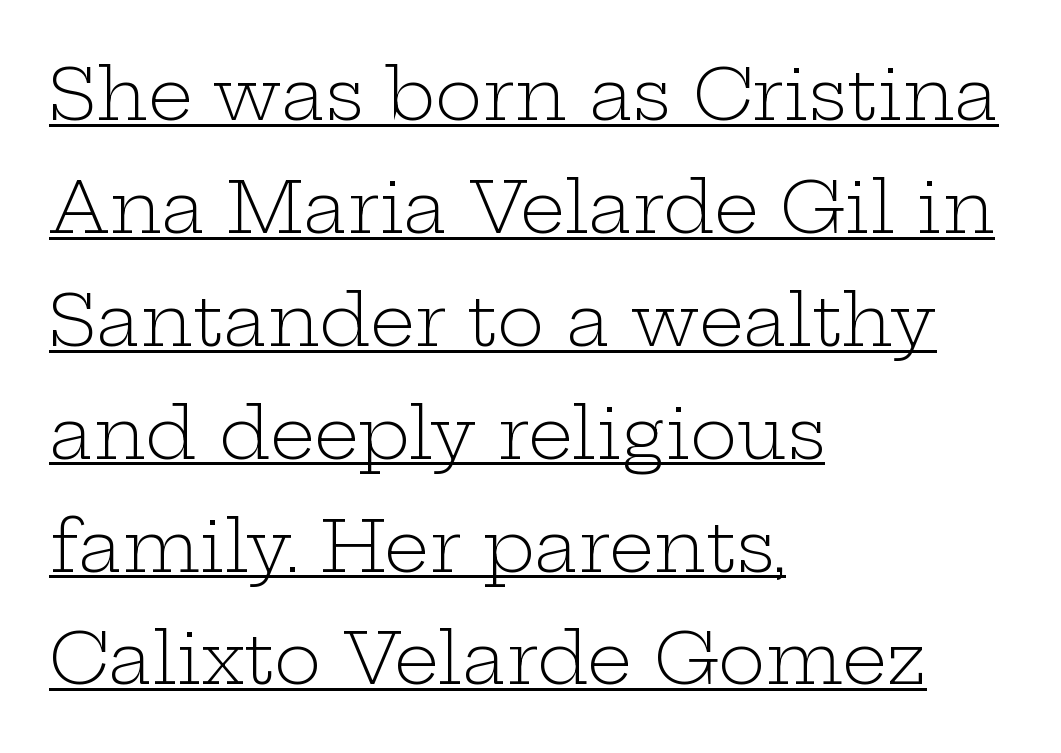
{"serif": "yes", "italic": "no", "bold": "no", "weight": "light", "width": "wide", "stroke_contrast": "low", "x_height": "medium", "monospaced": "no", "underline": "yes", "align": "left", "line_spacing": "normal", "line_spacing_ratio": 1.59, "letter_spacing": "normal", "letter_spacing_em": 0.0, "glyph_px": 71}
